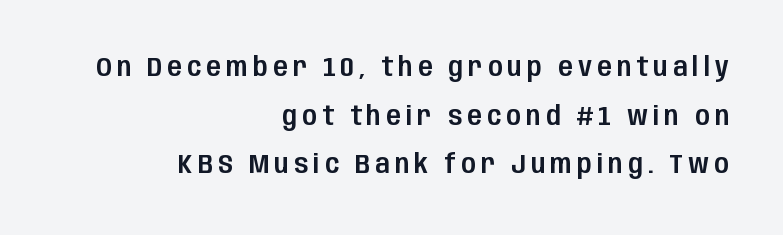
Q: Is the text italic (slanted)? A: No, it is upright.
Q: Is the text underlined? A: No.
Q: How is the paragraph aligned? A: Right-aligned.
